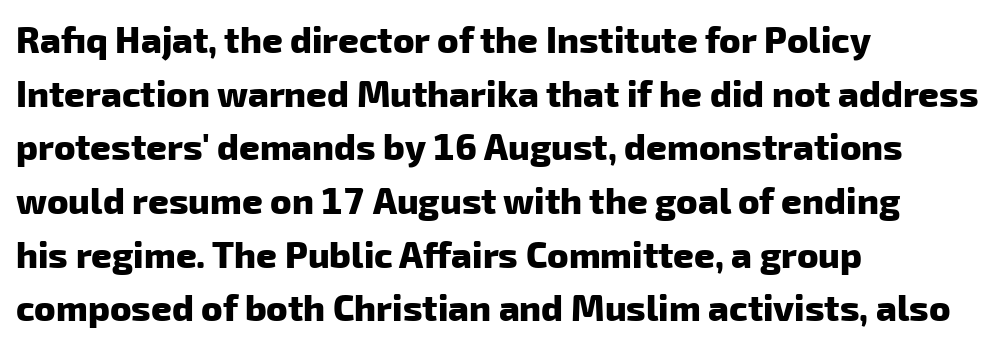
The ragged edge is on the right, which tells us the setting is flush left. One glance says typical: line gaps are just what's usual. Font category for this specimen: sans-serif. Looks like regular typesetting: each glyph gets only the width it needs. The glyphs are unaccompanied by any horizontal stroke below them.
